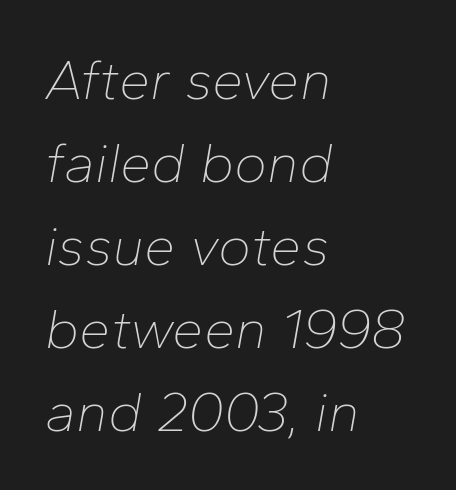
Q: Is the text bold? A: No.
Q: Is the text italic (slanted)? A: Yes, it leans right by about 10 degrees.
Q: Is the text underlined? A: No.
Q: How is the paragraph aligned? A: Left-aligned.
Q: Is the spacing between letters normal or unusually wide? A: Normal.
Q: Is the spacing between lines tight, normal or loose? A: Normal.
Q: Width (condensed, normal, or wide)? A: Normal.
Q: Stroke contrast? A: Low.
Q: x-height? A: Medium.
Q: Monospaced? A: No.
